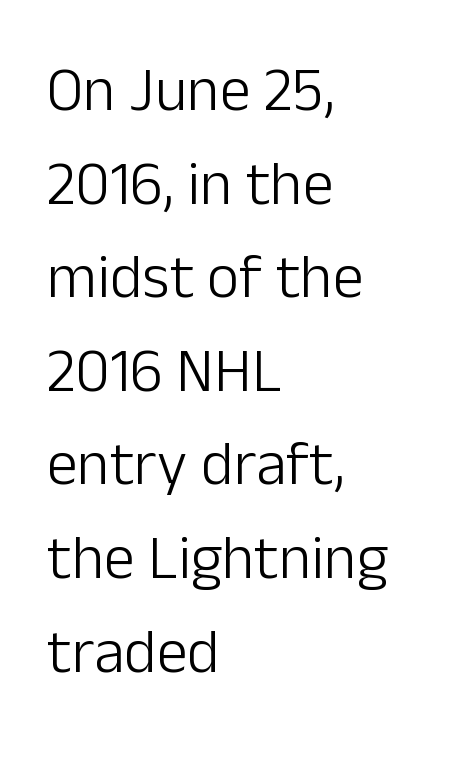
Line beginnings align vertically; line endings do not. Think of a printed novel: that variable character pitch is what you see here. Underline: absent. A typesetter would mark this as roman, not italic. This sample uses a sans-serif face.
